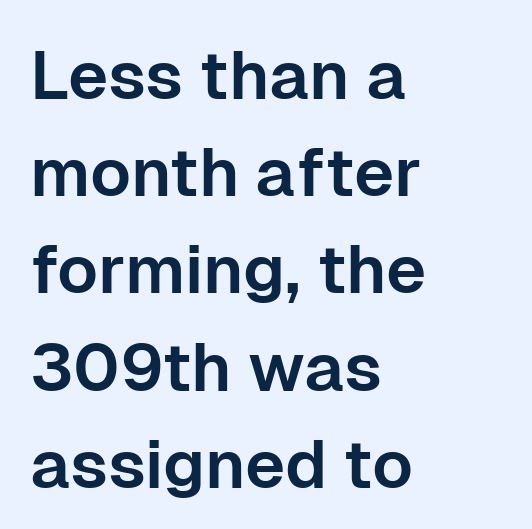
{"serif": "no", "italic": "no", "width": "normal", "stroke_contrast": "low", "x_height": "medium", "monospaced": "no", "underline": "no", "align": "left", "line_spacing": "normal", "line_spacing_ratio": 1.43, "letter_spacing": "normal", "letter_spacing_em": 0.0, "glyph_px": 68}
